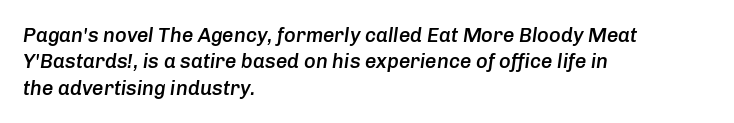
{"italic": "yes", "lean": "right", "slant_degrees": 8, "bold": "semi", "underline": "no", "align": "left", "line_spacing": "normal", "line_spacing_ratio": 1.32, "letter_spacing": "normal", "letter_spacing_em": 0.0, "glyph_px": 20}
